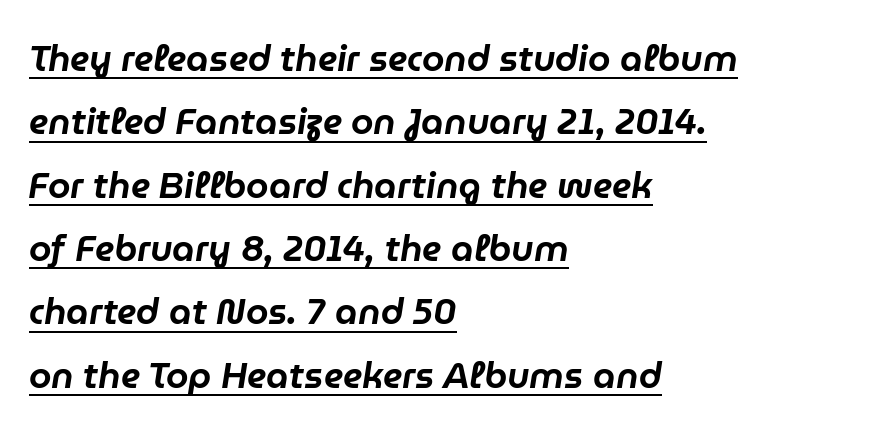
Q: Is the text italic (slanted)? A: Yes, it leans right by about 9 degrees.
Q: Is the text underlined? A: Yes.
Q: How is the paragraph aligned? A: Left-aligned.
Q: Is the spacing between letters normal or unusually wide? A: Normal.
Q: Width (condensed, normal, or wide)? A: Normal.
Q: Stroke contrast? A: Low.
Q: x-height? A: Medium.
Q: Monospaced? A: No.
